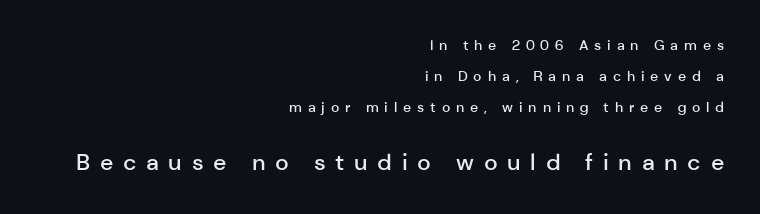
The image shows 23 px text type, upright; set right-aligned, loose line spacing (2.2x), unusually wide letter spacing (+0.42 em), not underlined; the second (bottom) block is 1.64x larger.
